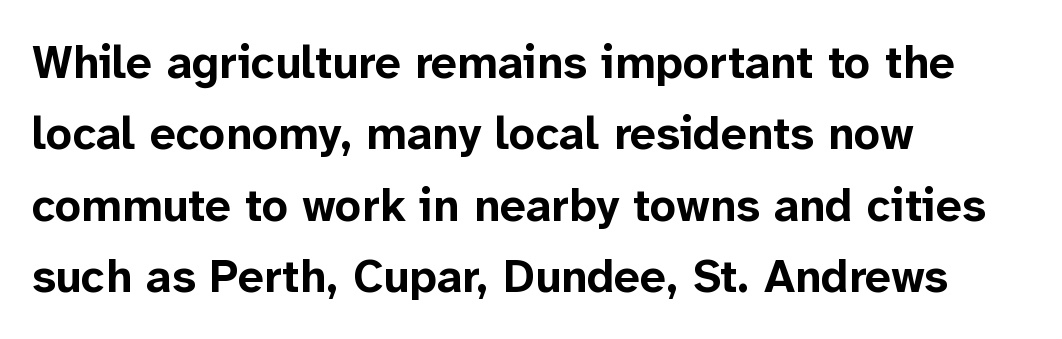
{"serif": "no", "italic": "no", "bold": "yes", "weight": "bold", "width": "normal", "stroke_contrast": "low", "x_height": "medium", "monospaced": "no", "underline": "no", "align": "left", "line_spacing": "normal", "line_spacing_ratio": 1.55, "letter_spacing": "normal", "letter_spacing_em": 0.0, "glyph_px": 46}
